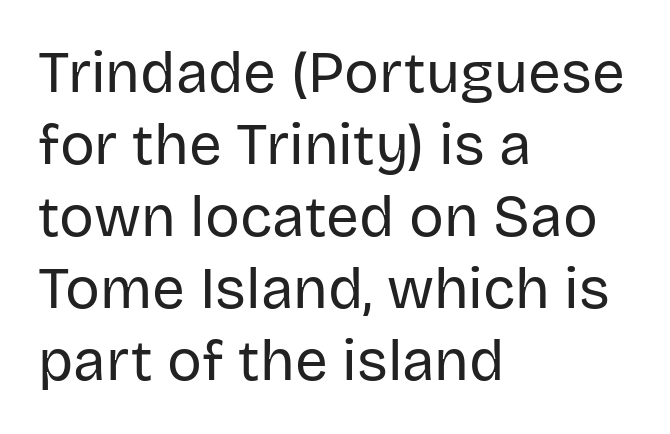
Serif or sans? Sans — the stroke terminals are bare. The face looks like a standard text weight, possibly lighter. The space beneath each line is pristine and unruled. The passage shown is typed in a proportional face where columns would drift. A typesetter would mark this as roman, not italic. No extra tracking has been applied to these lines.
